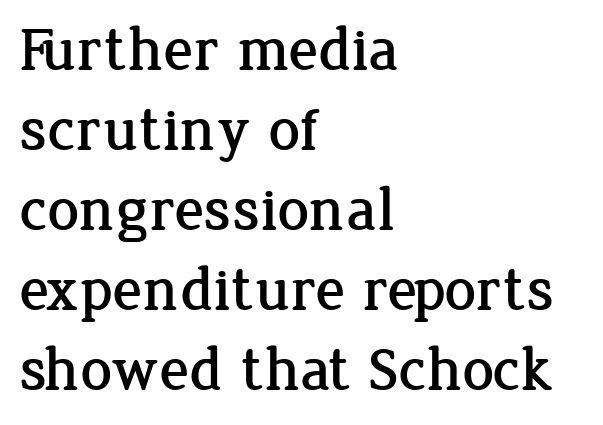
{"serif": "yes", "italic": "no", "width": "normal", "stroke_contrast": "low", "x_height": "medium", "monospaced": "no", "underline": "no", "align": "left", "line_spacing": "normal", "line_spacing_ratio": 1.29, "letter_spacing": "normal", "letter_spacing_em": 0.0, "glyph_px": 62}
